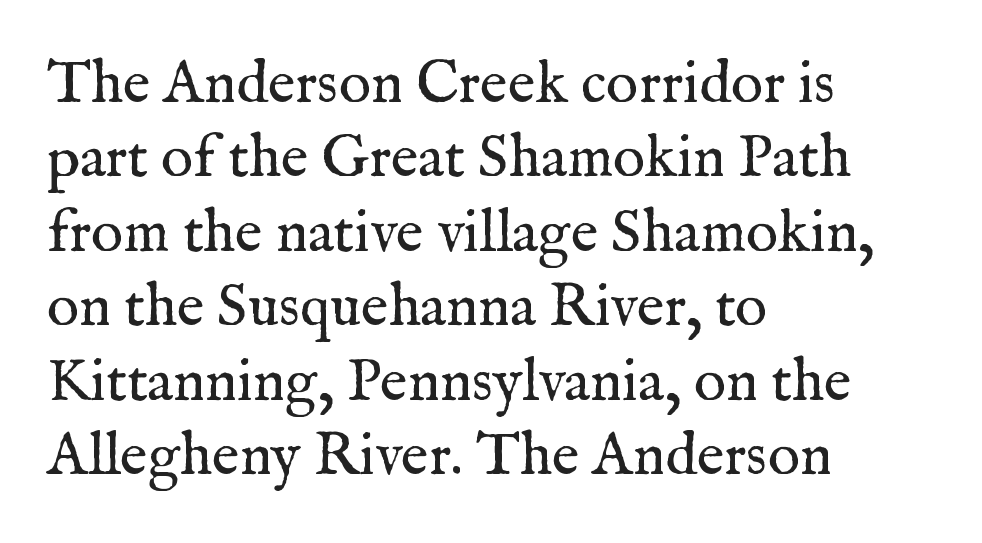
The image shows 60 px regular-weight serif type, upright; set left-aligned, line spacing 1.24x, normal letter spacing, not underlined; medium stroke contrast and a medium x-height.
